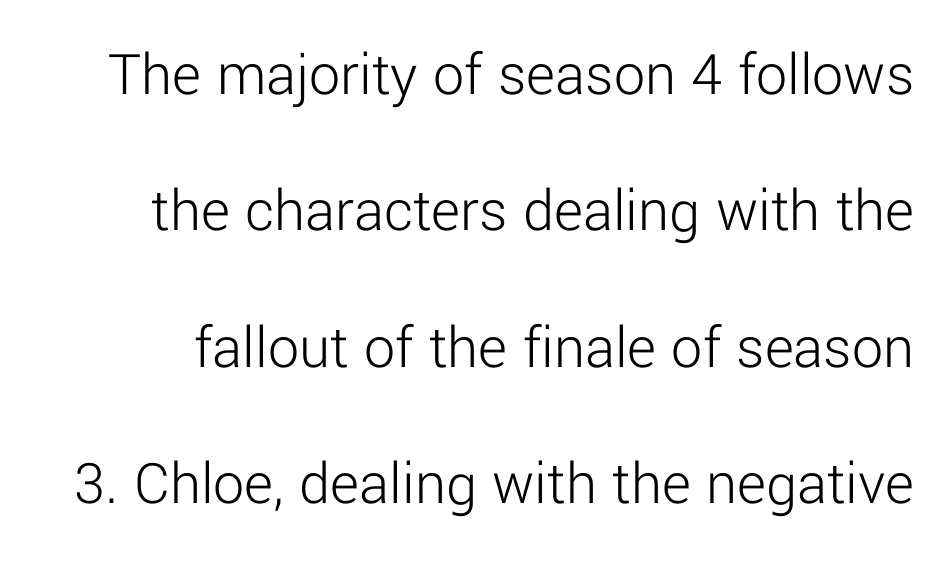
{"serif": "no", "italic": "no", "bold": "no", "weight": "light", "width": "normal", "stroke_contrast": "low", "x_height": "medium", "monospaced": "no", "underline": "no", "line_spacing": "loose", "line_spacing_ratio": 2.2, "letter_spacing": "normal", "letter_spacing_em": 0.0, "glyph_px": 62}
